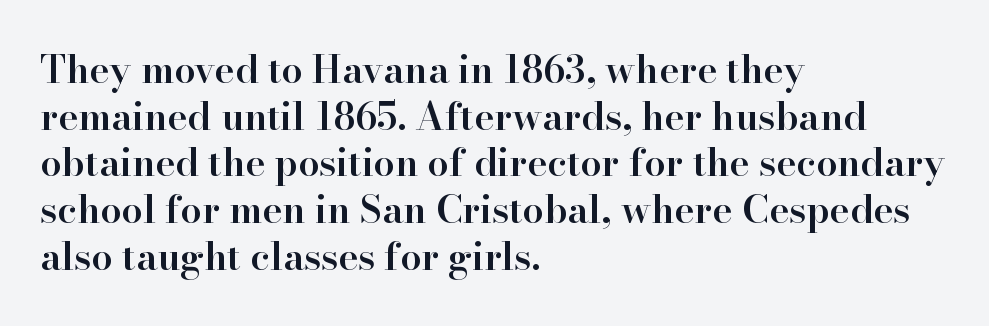
Notice how the stems are strictly vertical — no italics here. The typesetting leans somewhat heavy: a semibold. Type without underlining. This sample uses a serif face.
